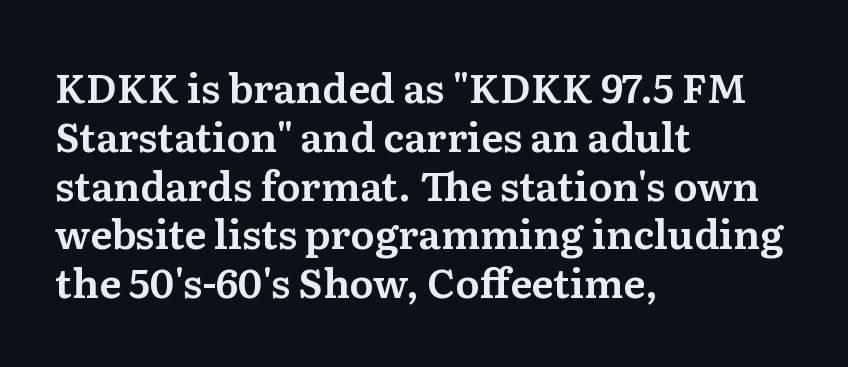
Where is the straight margin? On the left. The zone under the glyphs is completely vacant. Nothing unusual about the tracking: characters are spaced as the font intends. These lines are rendered in a variable-pitch font.
